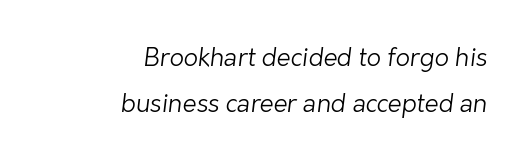
{"bold": "no", "underline": "no", "align": "right", "line_spacing_ratio": 1.83, "letter_spacing": "normal", "letter_spacing_em": 0.0, "glyph_px": 25}
